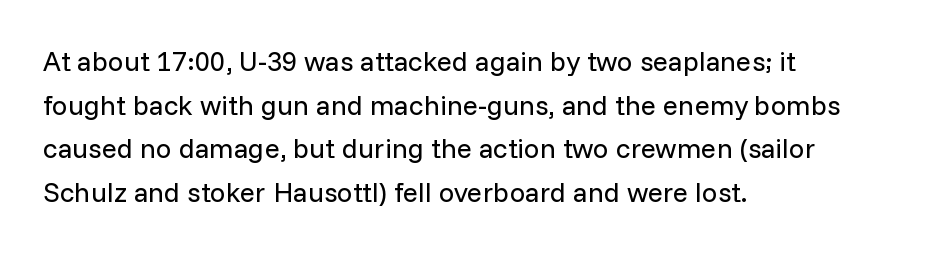
Q: Is the text bold? A: No.
Q: Is the text italic (slanted)? A: No, it is upright.
Q: Is the typeface a serif or a sans-serif typeface? A: Sans-serif.
Q: Is the text underlined? A: No.
Q: How is the paragraph aligned? A: Left-aligned.
Q: Is the spacing between letters normal or unusually wide? A: Normal.
Q: Is the spacing between lines tight, normal or loose? A: Normal.
Q: Width (condensed, normal, or wide)? A: Normal.
Q: Stroke contrast? A: Low.
Q: x-height? A: Medium.
Q: Monospaced? A: No.
